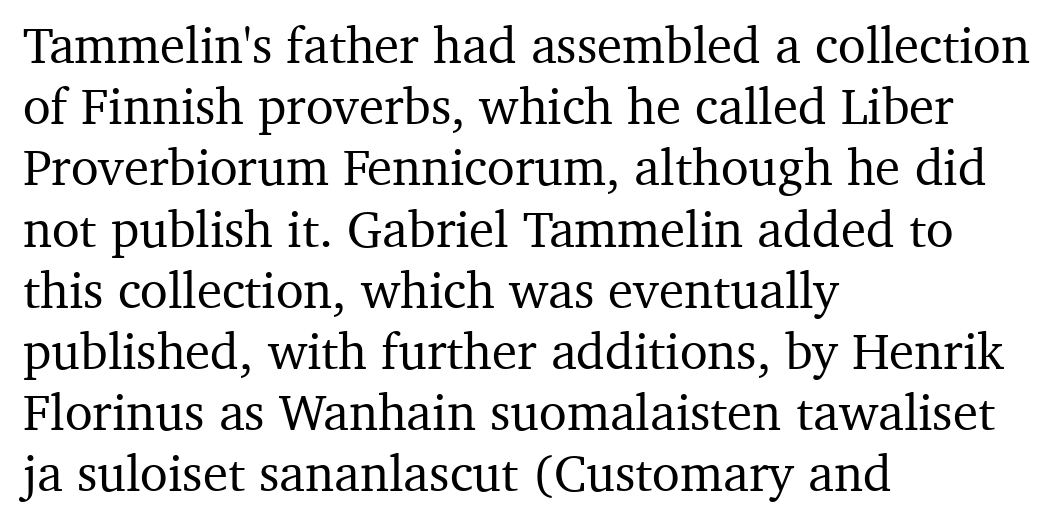
Q: Is the text italic (slanted)? A: No, it is upright.
Q: Is the typeface a serif or a sans-serif typeface? A: Serif.
Q: Is the text underlined? A: No.
Q: How is the paragraph aligned? A: Left-aligned.
Q: Is the spacing between letters normal or unusually wide? A: Normal.
Q: Width (condensed, normal, or wide)? A: Normal.
Q: Stroke contrast? A: Medium.
Q: x-height? A: Medium.
Q: Monospaced? A: No.
